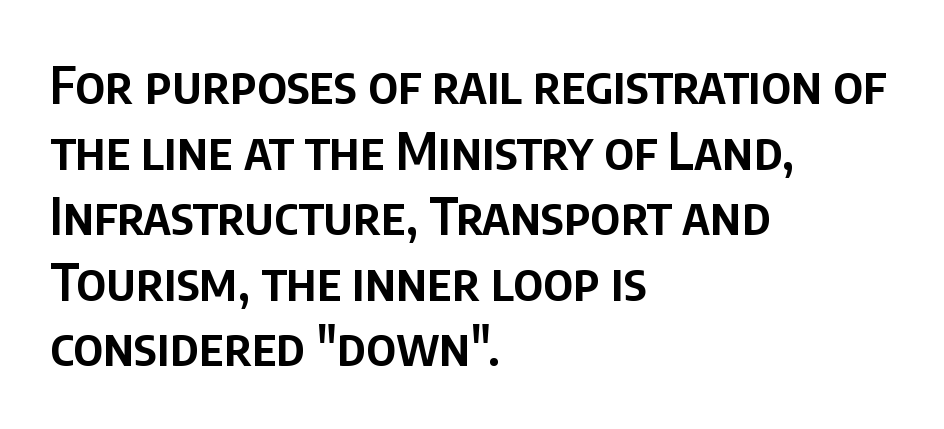
Q: Is the text bold? A: Semi-bold.
Q: Is the text italic (slanted)? A: No, it is upright.
Q: Is the typeface a serif or a sans-serif typeface? A: Sans-serif.
Q: Is the text underlined? A: No.
Q: How is the paragraph aligned? A: Left-aligned.
Q: Is the spacing between letters normal or unusually wide? A: Normal.
Q: Is the spacing between lines tight, normal or loose? A: Normal.
Q: Width (condensed, normal, or wide)? A: Condensed.
Q: Stroke contrast? A: Low.
Q: x-height? A: Large.
Q: Monospaced? A: No.
